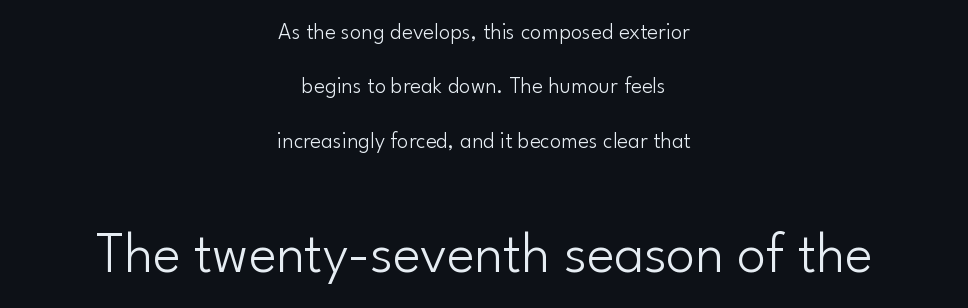
The image shows 58 px light sans-serif type, upright; set centered, loose line spacing (2.36x), normal letter spacing, not underlined; the second (bottom) block is 2.52x larger; low stroke contrast and a small x-height.
